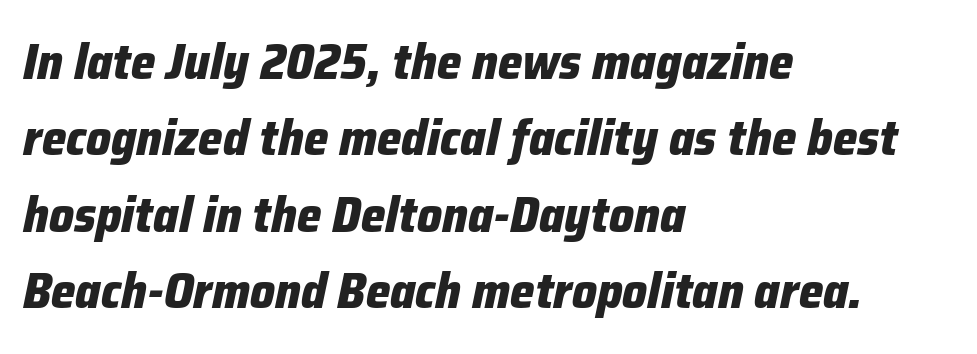
Only glyphs here, with clear space below each row. Every character sits at an angle, as italics do. This sample has the flowing, uneven cadence of proportional lettering. The rag falls on the right side of this text block. Notice how descenders clear the ascenders below comfortably — that's standard leading.
